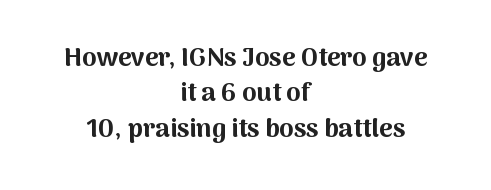
Q: Is the text bold? A: Yes.
Q: Is the text italic (slanted)? A: No, it is upright.
Q: Is the text underlined? A: No.
Q: How is the paragraph aligned? A: Centered.
Q: Is the spacing between letters normal or unusually wide? A: Normal.
Q: Is the spacing between lines tight, normal or loose? A: Normal.
